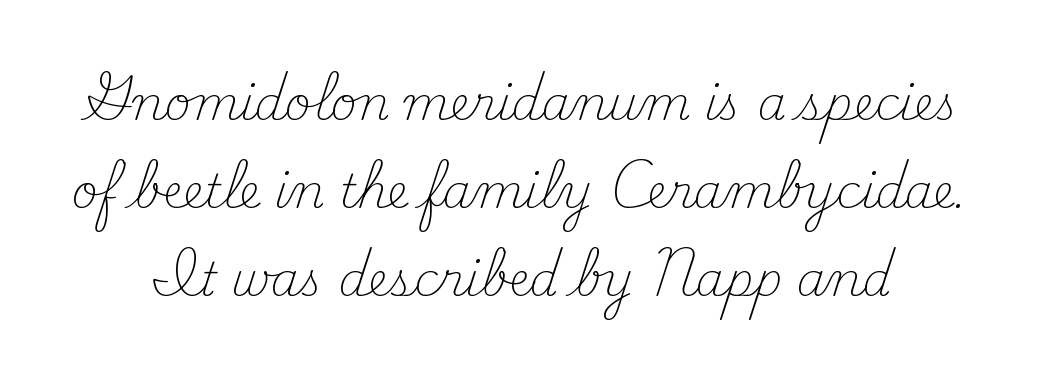
The image shows 46 px light serif type; set loose line spacing (1.91x), normal letter spacing, not underlined; medium stroke contrast and a small x-height.
